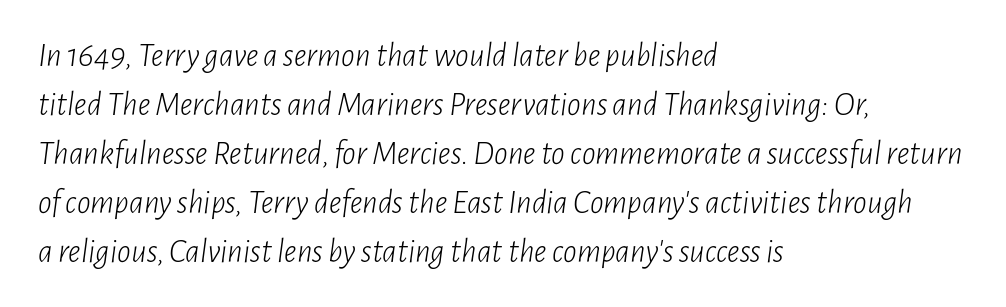
Q: Is the text bold? A: No.
Q: Is the text italic (slanted)? A: Yes, it leans right by about 7 degrees.
Q: Is the text underlined? A: No.
Q: How is the paragraph aligned? A: Left-aligned.
Q: Is the spacing between letters normal or unusually wide? A: Normal.
Q: Is the spacing between lines tight, normal or loose? A: Normal.
Q: Width (condensed, normal, or wide)? A: Condensed.
Q: Stroke contrast? A: Low.
Q: x-height? A: Medium.
Q: Monospaced? A: No.
